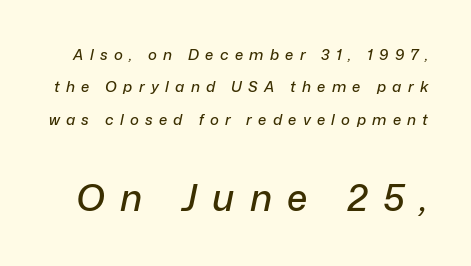
{"italic": "yes", "lean": "right", "slant_degrees": 12, "width": "normal", "stroke_contrast": "low", "x_height": "medium", "monospaced": "no", "underline": "no", "line_spacing": "loose", "line_spacing_ratio": 2.16, "letter_spacing": "wide", "letter_spacing_em": 0.42, "larger_block": "second", "size_ratio": 2.47, "glyph_px": 37}
